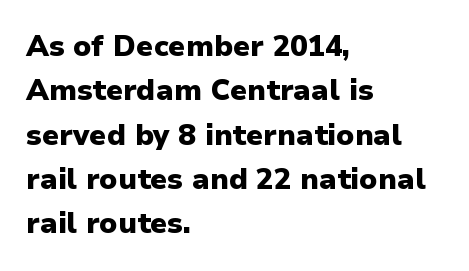
Each word holds together tightly as a unit, with standard inter-letter gaps. How would I describe the line gaps? Plain and ordinary. Chunky letters — that's bold for sure. A student would call this left alignment; a typographer would say flush left, rag right.
